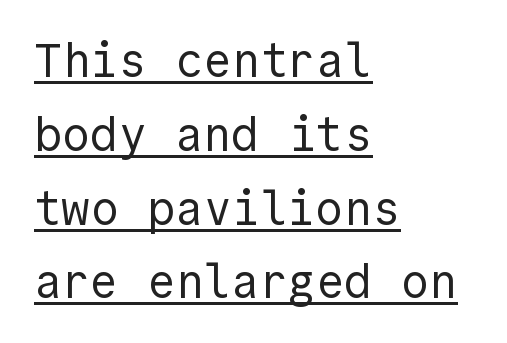
The image shows 47 px regular-weight sans-serif type, upright; set left-aligned, normal line spacing (1.57x), normal letter spacing, underlined; a medium x-height.
